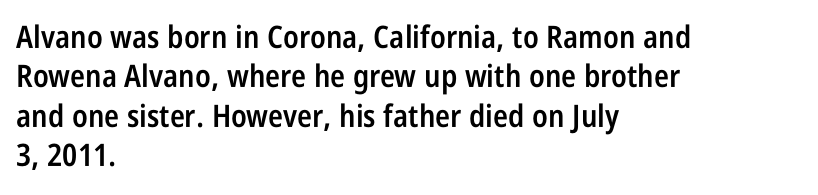
Q: Is the text bold? A: Semi-bold.
Q: Is the text italic (slanted)? A: No, it is upright.
Q: Is the typeface a serif or a sans-serif typeface? A: Sans-serif.
Q: Is the text underlined? A: No.
Q: How is the paragraph aligned? A: Left-aligned.
Q: Is the spacing between letters normal or unusually wide? A: Normal.
Q: Is the spacing between lines tight, normal or loose? A: Normal.
Q: Width (condensed, normal, or wide)? A: Condensed.
Q: Stroke contrast? A: Low.
Q: x-height? A: Large.
Q: Monospaced? A: No.
